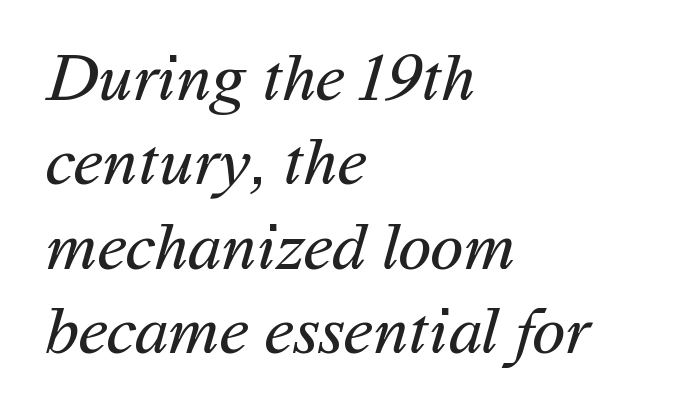
{"serif": "no", "bold": "no", "weight": "regular", "width": "normal", "stroke_contrast": "medium", "x_height": "medium", "monospaced": "no", "underline": "no", "align": "left", "line_spacing_ratio": 1.24, "letter_spacing": "normal", "letter_spacing_em": 0.0, "glyph_px": 68}
